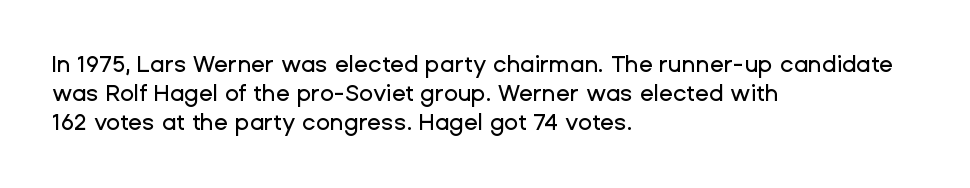
{"italic": "no", "underline": "no", "align": "left", "line_spacing": "normal", "line_spacing_ratio": 1.27, "letter_spacing": "normal", "letter_spacing_em": 0.0, "glyph_px": 23}
